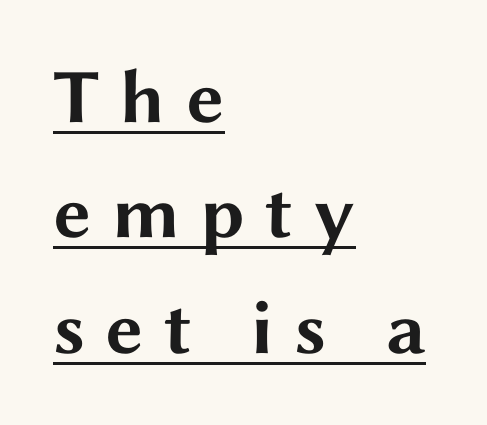
The image shows 77 px bold, wide sans-serif type, upright; set left-aligned, normal line spacing (1.5x), unusually wide letter spacing (+0.26 em), underlined; medium stroke contrast and a medium x-height.
